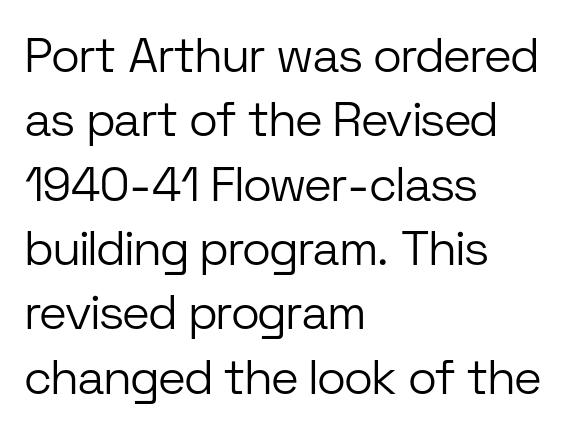
Bare-footed words on every line. Every character sits straight up, as roman type does. These lines are set flush left with a ragged right edge. Note the varied advance widths — an 'i' is clearly narrower than an 'm'. Leading matches the norm, producing a regular column. Nothing unusual about the tracking: characters are spaced as the font intends.
